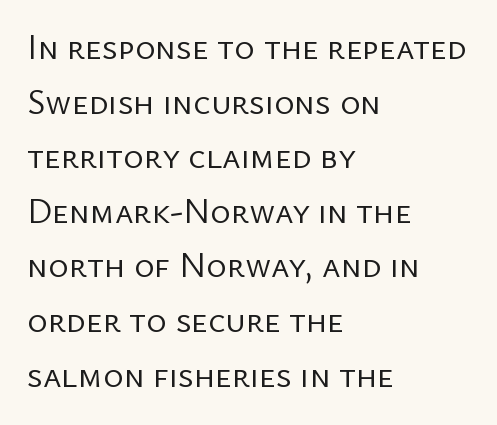
{"serif": "no", "italic": "no", "bold": "no", "weight": "regular", "width": "normal", "stroke_contrast": "low", "x_height": "medium", "monospaced": "no", "underline": "no", "align": "left", "line_spacing": "normal", "line_spacing_ratio": 1.56, "letter_spacing": "normal", "letter_spacing_em": 0.0, "glyph_px": 35}
